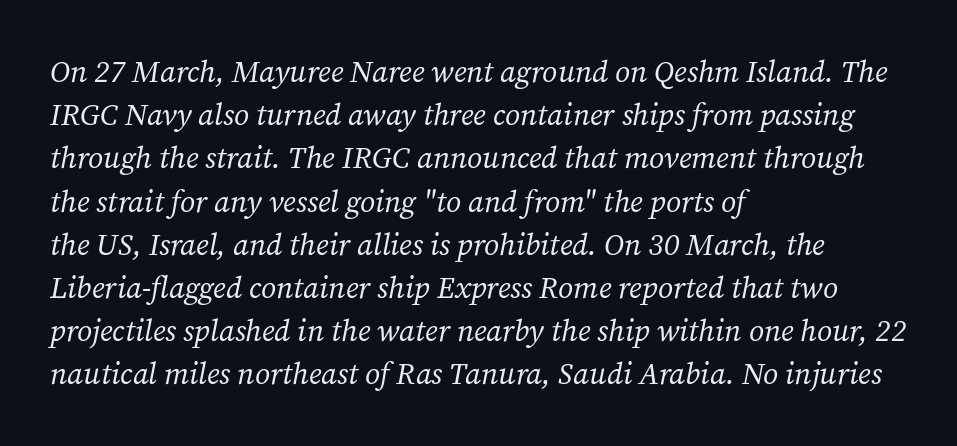
The compositor pushed each line to the left boundary. Summary of vertical rhythm: regular, with standard interline spacing. A typesetter would label this face a serif. The letters advance in unequal steps, a hallmark of proportional type. Observe the ordinary spacing: letters are neighbours, not strangers.
